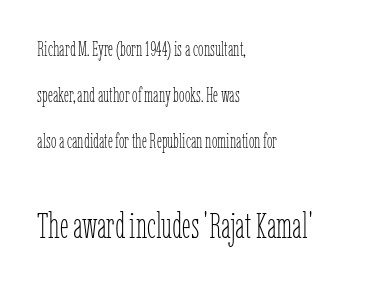
Vertical stems look standard width or narrower in stroke. In CSS terms this would be text-align: left. Descenders hang freely into open space. There is no visible air inserted between adjacent glyphs.
